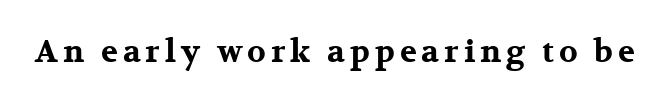
Q: Is the text bold? A: Yes.
Q: Is the text italic (slanted)? A: No, it is upright.
Q: Is the typeface a serif or a sans-serif typeface? A: Serif.
Q: Is the text underlined? A: No.
Q: Width (condensed, normal, or wide)? A: Wide.
Q: Stroke contrast? A: Medium.
Q: x-height? A: Medium.
Q: Monospaced? A: No.
